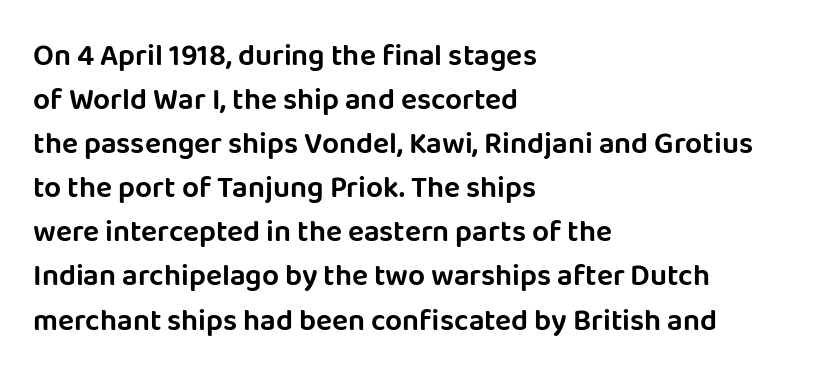
The image shows 30 px sans-serif type, upright; set left-aligned, normal line spacing (1.47x), normal letter spacing, not underlined; low stroke contrast and a large x-height.
